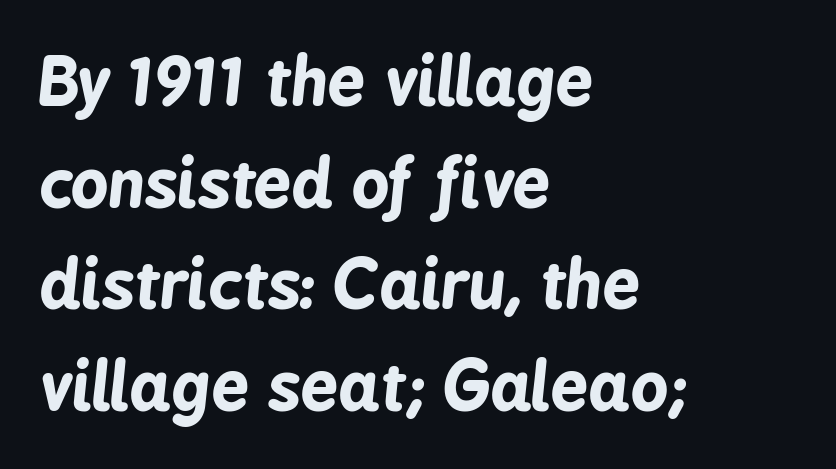
The image shows 66 px bold, condensed type, italic (leaning right); set left-aligned, normal line spacing (1.54x), normal letter spacing, not underlined; low stroke contrast and a medium x-height.
